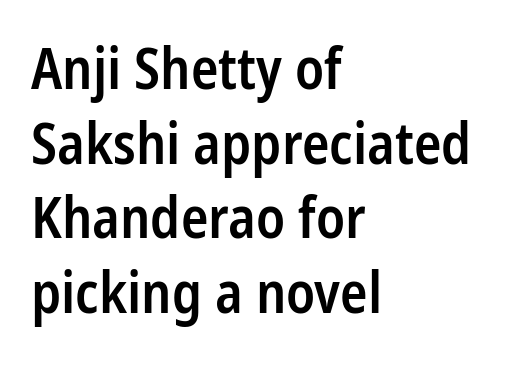
{"serif": "no", "italic": "no", "bold": "semi", "weight": "semibold", "width": "condensed", "stroke_contrast": "low", "x_height": "medium", "monospaced": "no", "underline": "no", "align": "left", "line_spacing": "normal", "line_spacing_ratio": 1.31, "letter_spacing": "normal", "letter_spacing_em": 0.0, "glyph_px": 57}
